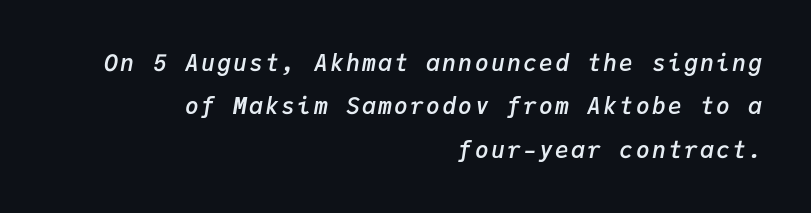
Q: Is the text bold? A: Semi-bold.
Q: Is the text italic (slanted)? A: Yes, it leans right by about 9 degrees.
Q: Is the text underlined? A: No.
Q: How is the paragraph aligned? A: Right-aligned.
